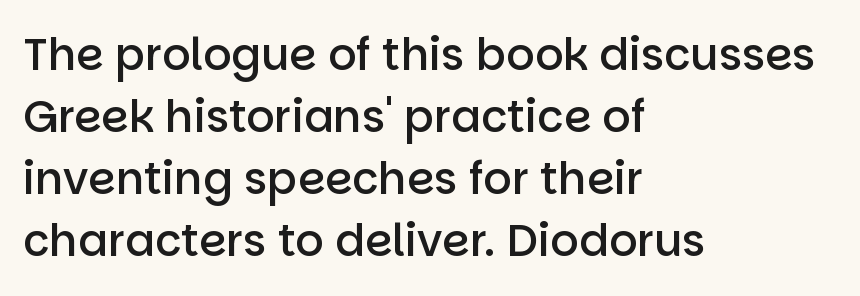
The strokes are fattened partway — semibold, not bold. Do the characters align in a grid? No, the font is proportional. Just letters on the line, the space beneath them empty. One glance says typical: line gaps are just what's usual.
